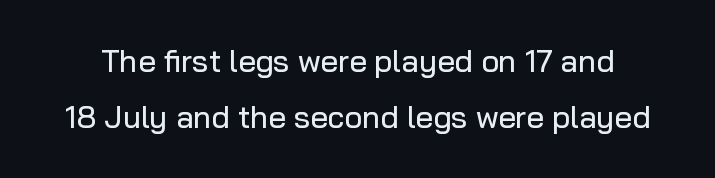
{"serif": "no", "italic": "no", "width": "normal", "stroke_contrast": "low", "x_height": "medium", "monospaced": "no", "underline": "no", "line_spacing_ratio": 1.82, "letter_spacing": "normal", "letter_spacing_em": 0.0, "glyph_px": 31}
